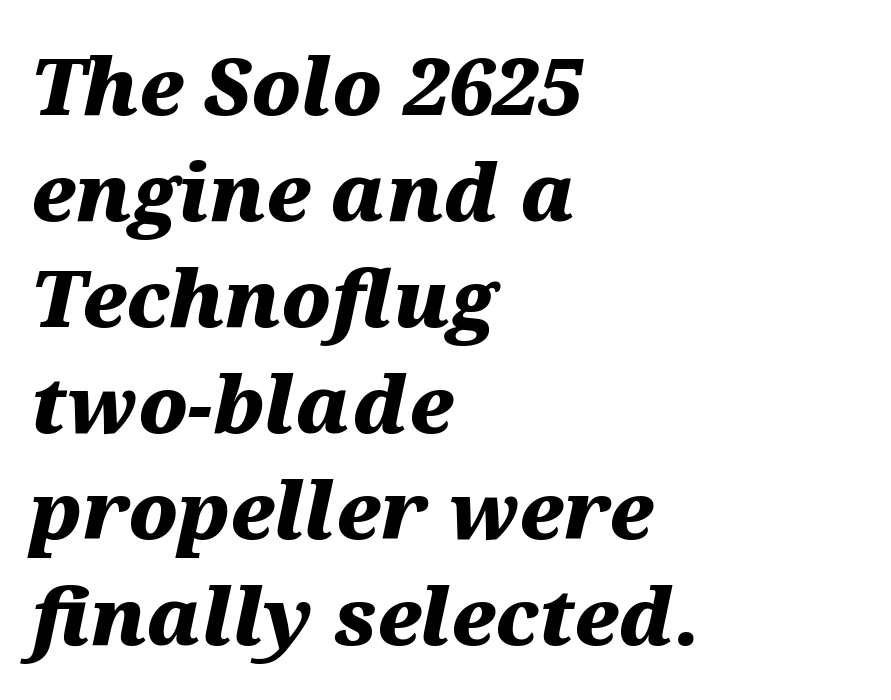
Q: Is the text bold? A: Yes.
Q: Is the text italic (slanted)? A: Yes, it leans right by about 12 degrees.
Q: Is the text underlined? A: No.
Q: How is the paragraph aligned? A: Left-aligned.
Q: Is the spacing between letters normal or unusually wide? A: Normal.
Q: Is the spacing between lines tight, normal or loose? A: Normal.
Q: Width (condensed, normal, or wide)? A: Wide.
Q: Stroke contrast? A: Medium.
Q: x-height? A: Medium.
Q: Monospaced? A: No.
